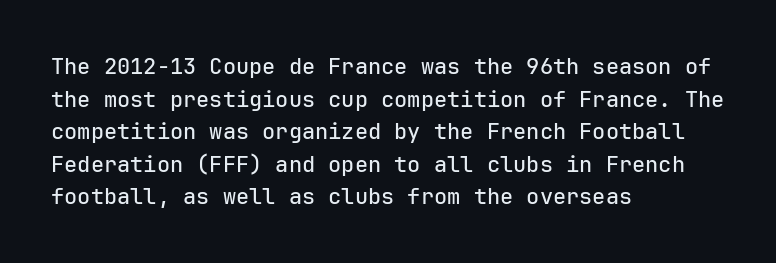
The image shows 22 px text type, upright; set left-aligned, normal line spacing (1.48x), normal letter spacing, not underlined.
